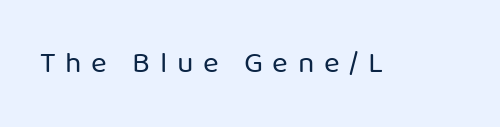
{"serif": "no", "italic": "no", "bold": "no", "weight": "regular", "width": "normal", "stroke_contrast": "low", "x_height": "medium", "monospaced": "no", "underline": "no", "letter_spacing": "wide", "letter_spacing_em": 0.32, "glyph_px": 30}
